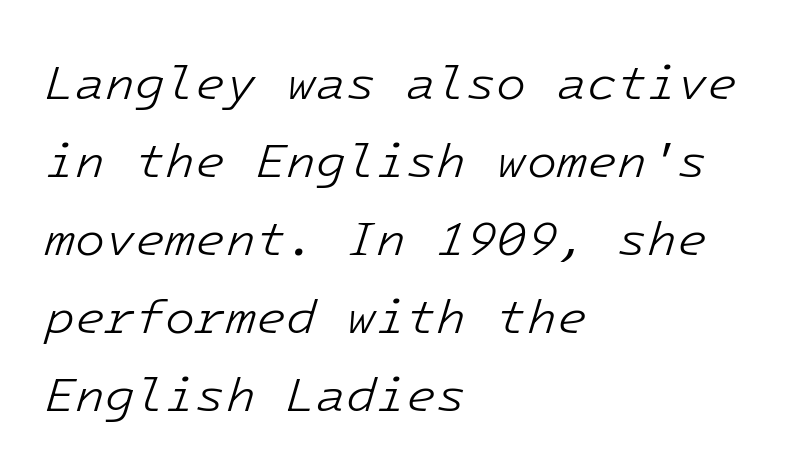
The image shows 49 px light type, italic (leaning right), monospaced; set left-aligned, normal line spacing (1.59x), normal letter spacing, not underlined; low stroke contrast and a medium x-height.
